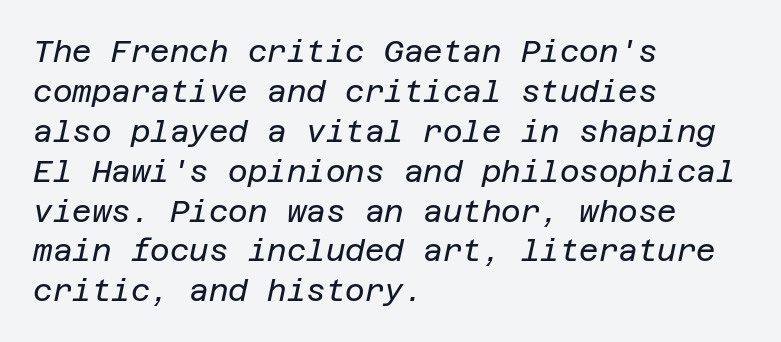
The space between consecutive lines is moderate. Standard letterfit; no display-style spreading of the glyphs. The letters are slanted; this is an italic face. This sample is left-justified, so line endings fall wherever the words run out.
